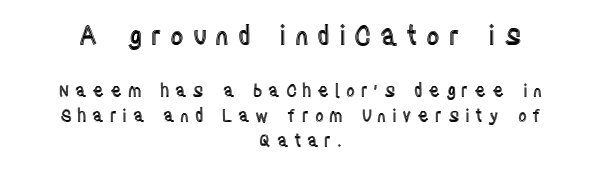
{"italic": "no", "underline": "no", "align": "center", "line_spacing": "normal", "line_spacing_ratio": 1.47, "letter_spacing": "wide", "letter_spacing_em": 0.33, "larger_block": "first", "size_ratio": 1.53, "glyph_px": 26}
